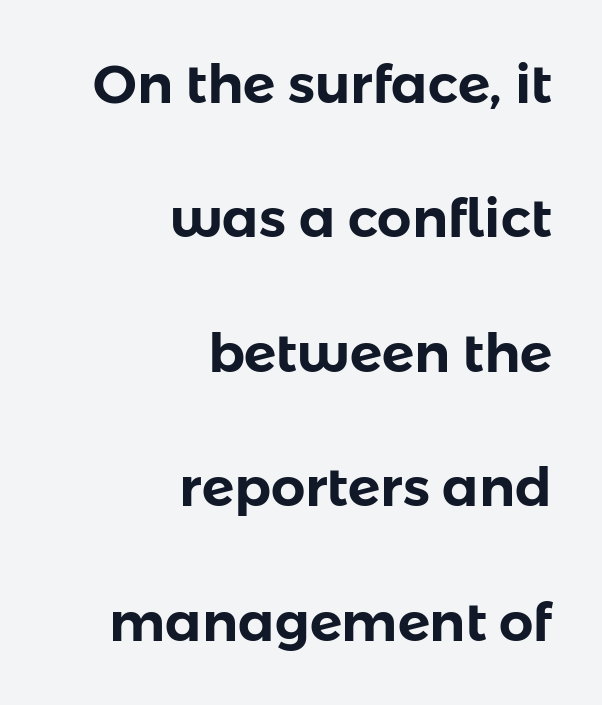
Decoration check: the copy has no underline. Default kerning and tracking; the words read as compact shapes. Unlike a traditional serif, this face leaves its strokes unadorned. Does the copy run flush right? Yes — the right margin is perfectly even.
